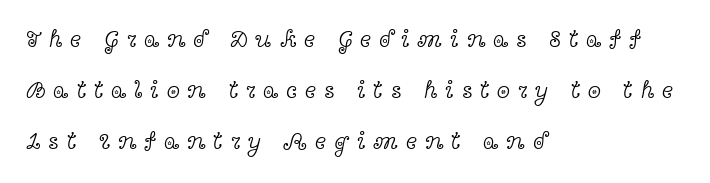
Q: Is the text bold? A: No.
Q: Is the text italic (slanted)? A: No, it is upright.
Q: Is the text underlined? A: No.
Q: How is the paragraph aligned? A: Left-aligned.
Q: Is the spacing between letters normal or unusually wide? A: Unusually wide.
Q: Is the spacing between lines tight, normal or loose? A: Loose.
